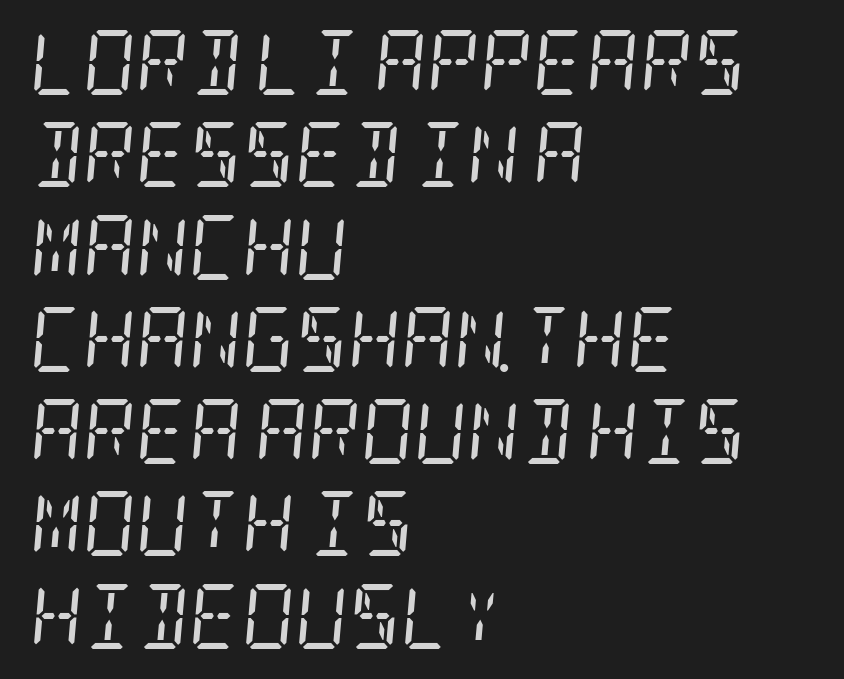
Nobody touched the tracking dial on this one. Rule under the text: the space is simply empty. The letters look calm and open, with moderate or lighter stems. This sample uses an oblique cut, with every glyph tilted off the vertical.
